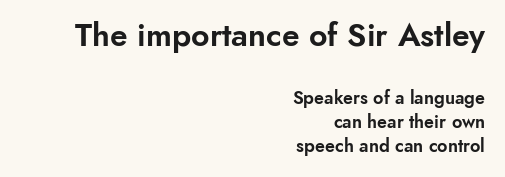
Beneath every word, the page is bare. The text block is weighted toward the right margin, trailing off unevenly leftward. Character size in the leading block exceeds that of the trailing block. No italicization has been applied; the sample stays upright.
